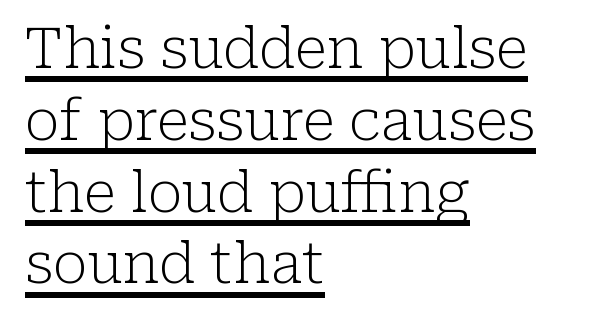
The image shows 57 px light serif type, upright; set left-aligned, normal line spacing (1.26x), normal letter spacing, underlined; low stroke contrast and a medium x-height.
